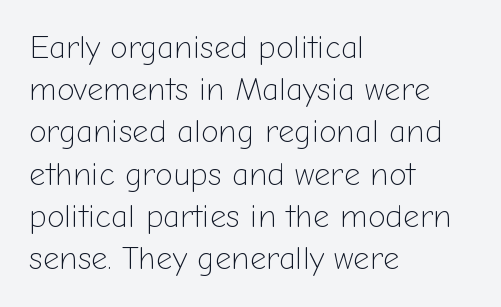
The paragraph shown leans on its left margin. Characters remain perfectly vertical along every line. The passage shown has conventional tracking throughout. Nothing heavy about these letters — not bold at all. These lines are composed in type without serifs. Only glyphs here, with clear space below each row.
